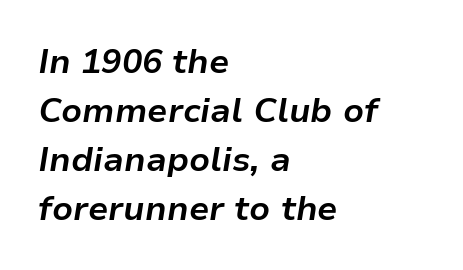
Here the designer chose a conventional face with non-uniform glyph widths. Italic? Definitely — the glyphs are oblique. This sample keeps an unexceptional amount of space between lines. Each row of text sits above clean, open space.
